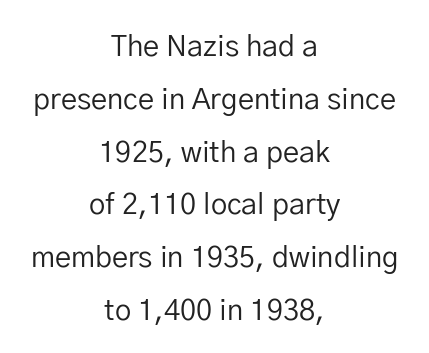
{"serif": "no", "italic": "no", "bold": "no", "weight": "regular", "width": "normal", "stroke_contrast": "low", "x_height": "medium", "monospaced": "no", "underline": "no", "align": "center", "line_spacing_ratio": 1.82, "letter_spacing": "normal", "letter_spacing_em": 0.0, "glyph_px": 29}
